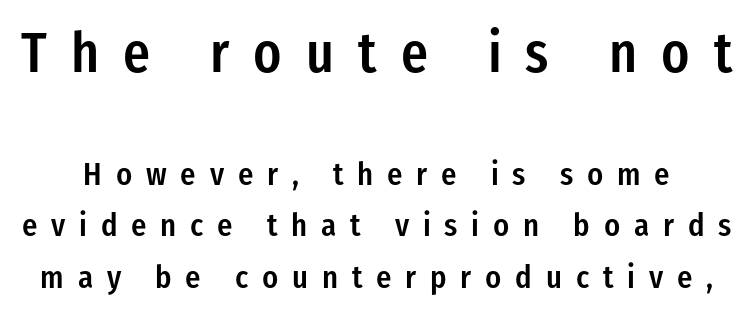
{"serif": "no", "italic": "no", "bold": "semi", "weight": "semibold", "width": "condensed", "stroke_contrast": "low", "x_height": "medium", "monospaced": "no", "underline": "no", "line_spacing": "normal", "line_spacing_ratio": 1.62, "letter_spacing": "wide", "letter_spacing_em": 0.43, "larger_block": "first", "size_ratio": 1.75, "glyph_px": 56}
